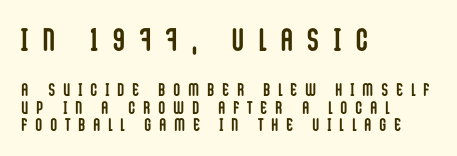
The image shows 32 px semibold, condensed sans-serif type, upright; set left-aligned, tight line spacing (0.98x), unusually wide letter spacing (+0.47 em), not underlined; the first (top) block is 1.78x larger; low stroke contrast and a large x-height.
